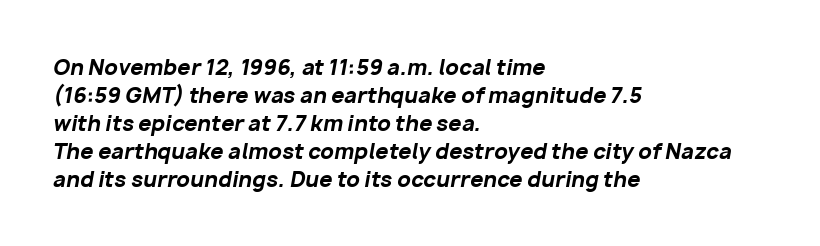
The image shows 21 px bold type, italic (leaning right); set left-aligned, normal line spacing (1.33x), normal letter spacing, not underlined.
